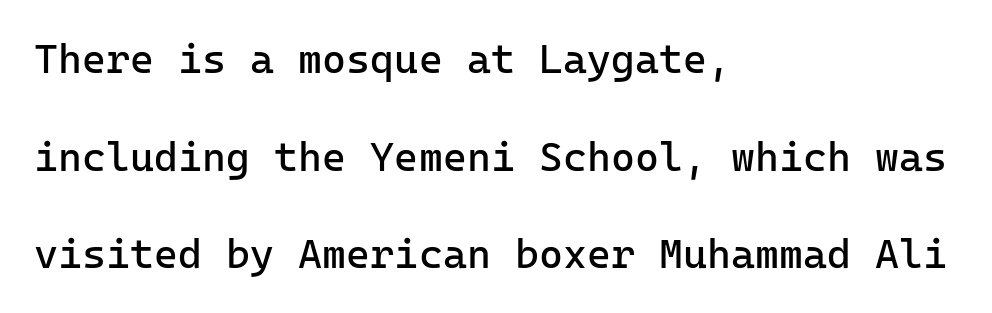
The image shows 41 px regular-weight sans-serif type, upright, monospaced; set left-aligned, loose line spacing (2.38x), normal letter spacing, not underlined; low stroke contrast and a medium x-height.
